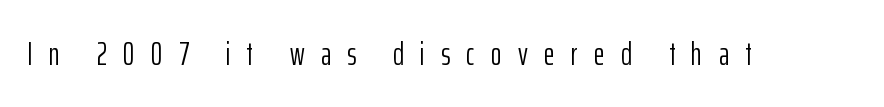
Quick note: not italic, upright. The text was rendered using a sans face with plain stroke endings. The typeface has the unassuming heft of standard copy or less. Someone cranked the tracking dial way up on this one.
